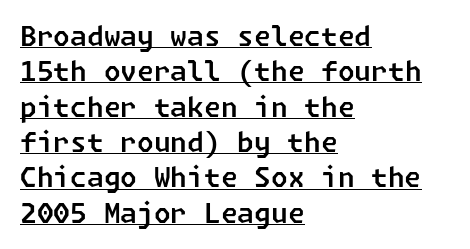
The image shows 27 px text type; set left-aligned, normal line spacing (1.31x), normal letter spacing, underlined.
